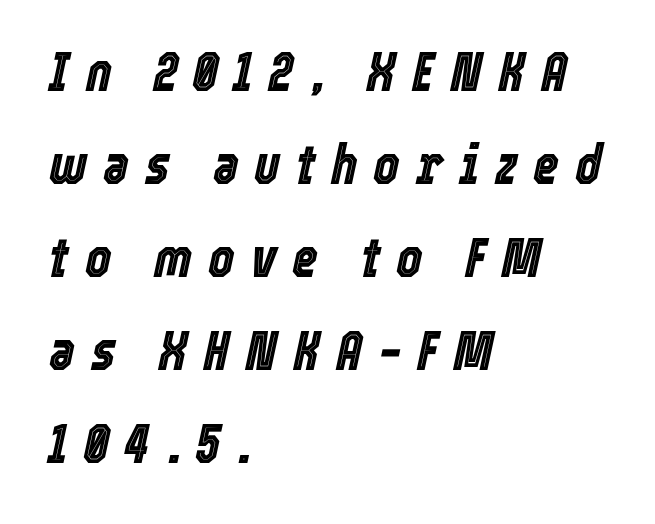
The image shows 56 px condensed type, italic (leaning right); set left-aligned, normal line spacing (1.66x), unusually wide letter spacing (+0.28 em), not underlined; a medium x-height.
